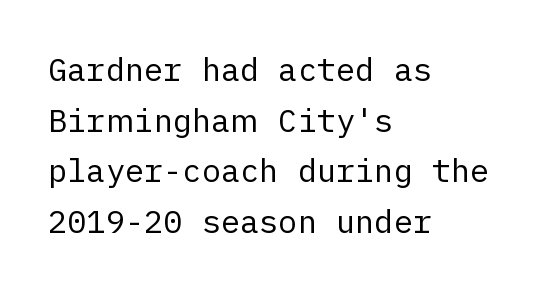
The image shows 32 px regular-weight sans-serif type, upright; set left-aligned, normal line spacing (1.58x), normal letter spacing, not underlined; low stroke contrast and a medium x-height.
